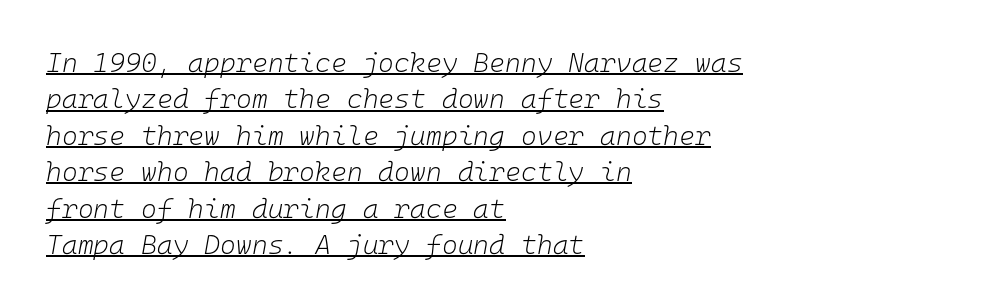
Q: Is the text bold? A: No.
Q: Is the text italic (slanted)? A: Yes, it leans right by about 10 degrees.
Q: Is the text underlined? A: Yes.
Q: How is the paragraph aligned? A: Left-aligned.
Q: Is the spacing between letters normal or unusually wide? A: Normal.
Q: Is the spacing between lines tight, normal or loose? A: Normal.
